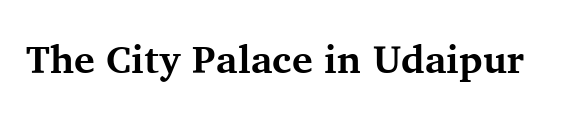
The letters sit at their default tracking, neither squeezed nor spread. Yep, those are serifs on the letters. Do the letters lean? They stand straight. The letters advance in unequal steps, a hallmark of proportional type.
